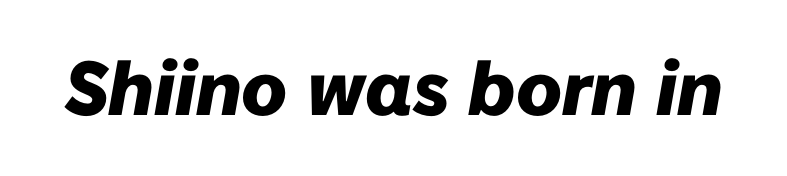
Note the varied advance widths — an 'i' is clearly narrower than an 'm'. The type is set solid horizontally, with unmodified tracking. The letters are slanted; this is an italic face. Plain, unruled lines of type. Plenty of ink on the page — the face is bold.
